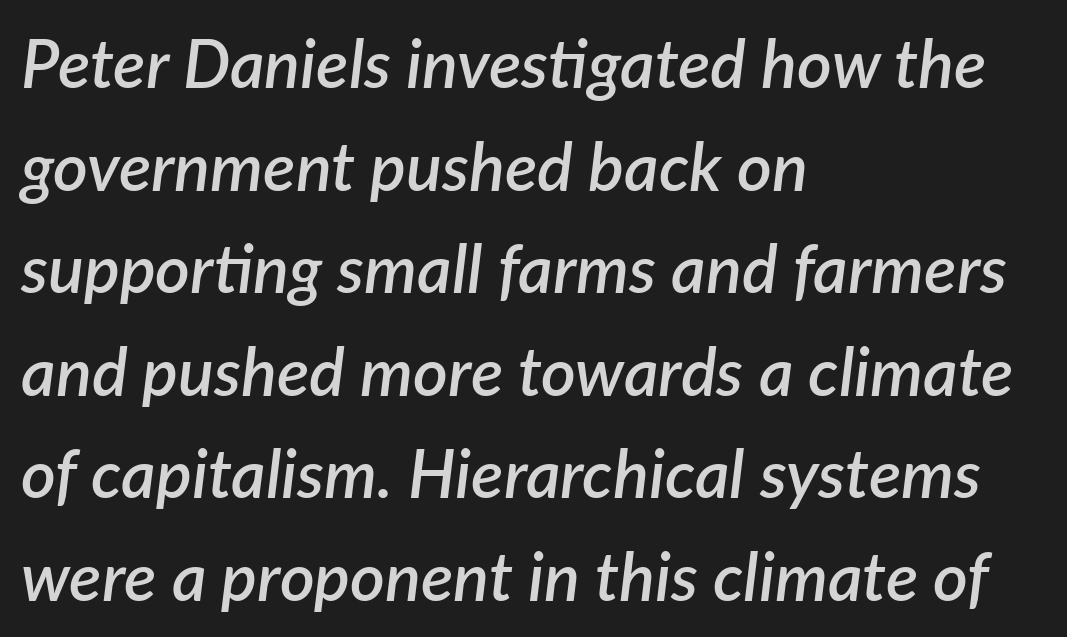
The letters are slanted; this is an italic face. Has an underline been added? It has not. Leading matches the norm, producing a regular column. The tracking reads as untouched default to a designer's eye. This sample has the flowing, uneven cadence of proportional lettering.
